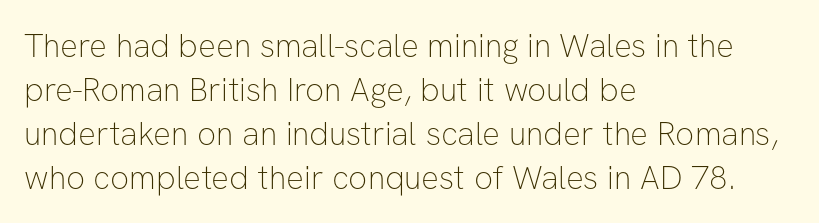
Typeset ragged right — the left edge is the straight one. Any mark beneath the type? The region is blank. Evenly set lines give the paragraph a standard silhouette. The passage shown is typed in a proportional face where columns would drift.
